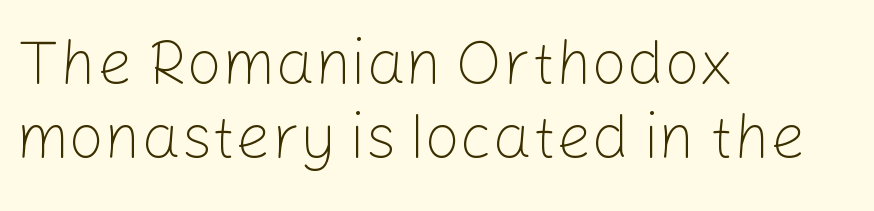
The image shows 62 px light sans-serif type, upright; set left-aligned, line spacing 1.2x, normal letter spacing, not underlined; low stroke contrast and a medium x-height.
